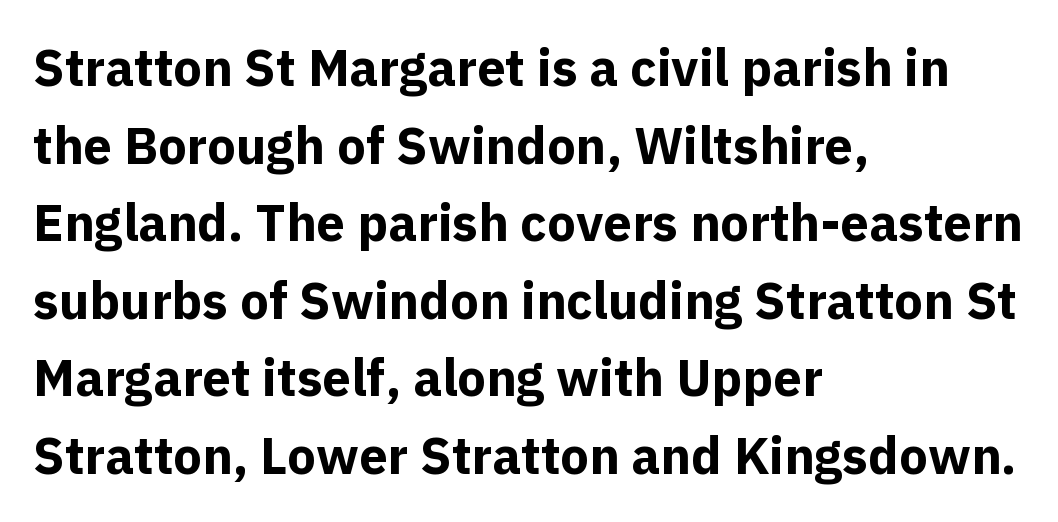
{"serif": "no", "italic": "no", "bold": "yes", "weight": "bold", "width": "normal", "x_height": "medium", "monospaced": "no", "underline": "no", "align": "left", "line_spacing": "normal", "line_spacing_ratio": 1.52, "letter_spacing": "normal", "letter_spacing_em": 0.0, "glyph_px": 51}
